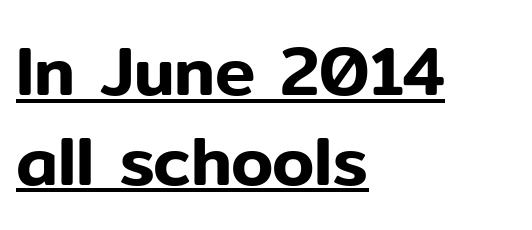
Q: Is the text italic (slanted)? A: No, it is upright.
Q: Is the typeface a serif or a sans-serif typeface? A: Sans-serif.
Q: Is the text underlined? A: Yes.
Q: How is the paragraph aligned? A: Left-aligned.
Q: Is the spacing between letters normal or unusually wide? A: Normal.
Q: Is the spacing between lines tight, normal or loose? A: Normal.
Q: Width (condensed, normal, or wide)? A: Normal.
Q: Stroke contrast? A: Low.
Q: x-height? A: Medium.
Q: Monospaced? A: No.
